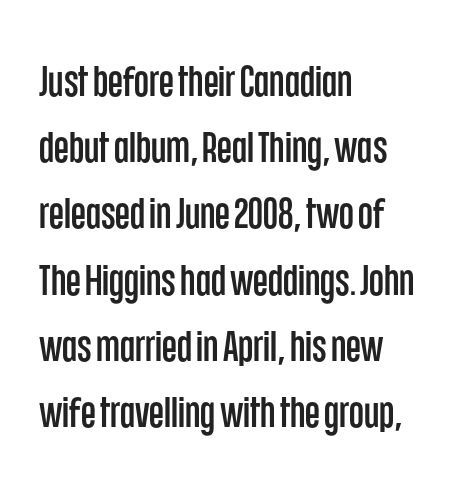
Ascenders rise straight up at ninety degrees. Here the designer chose a conventional face with non-uniform glyph widths. These lines stack with their left ends in a neat column. Honestly, there is no underline to notice here at all. Does extra space separate the letters? No, they use regular spacing.
